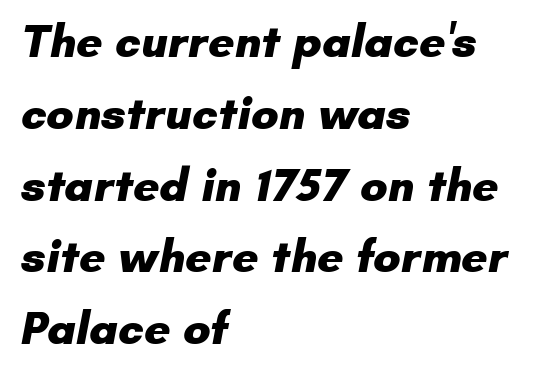
The image shows 46 px heavy sans-serif type; set left-aligned, normal line spacing (1.56x), normal letter spacing, not underlined; low stroke contrast and a small x-height.
